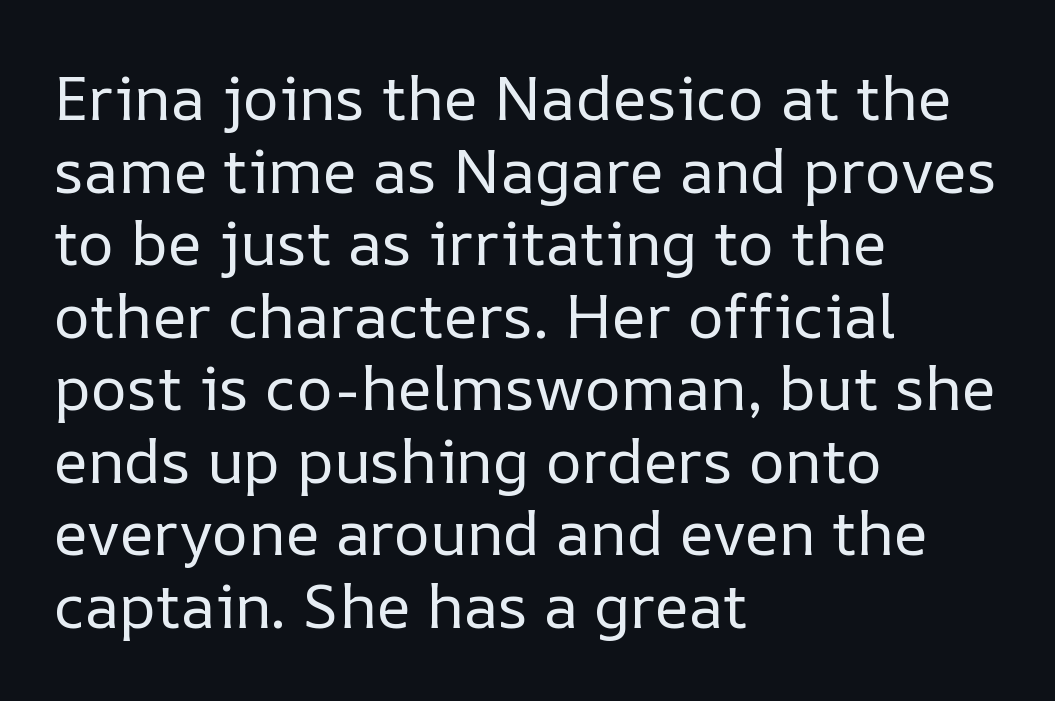
These lines are set flush left with a ragged right edge. Compared with a typical body face, this is equally light or lighter still. The letters stand upright; this is a roman face. Tracking value appears to be zero — textbook default spacing.
